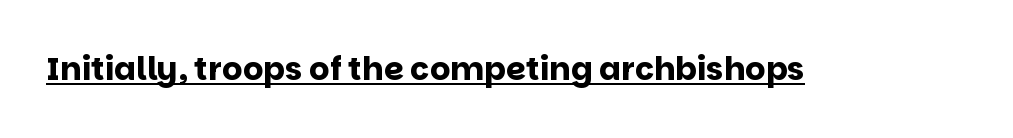
This is the regular roman posture of the typeface. A continuous stroke trails under the words, as in a hyperlink. Typographically, this falls in the sans-serif category. As a designer I'd log this as weight 700, bold. Look at the tracking — it's just the regular setting, nothing added. Looks like regular typesetting: each glyph gets only the width it needs.
